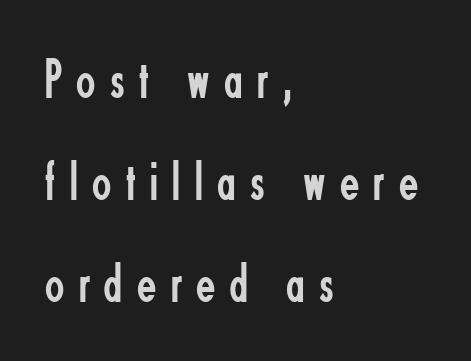
The image shows 56 px regular-weight, condensed sans-serif type, upright; set left-aligned, line spacing 1.82x, unusually wide letter spacing (+0.26 em), not underlined; low stroke contrast and a small x-height.
